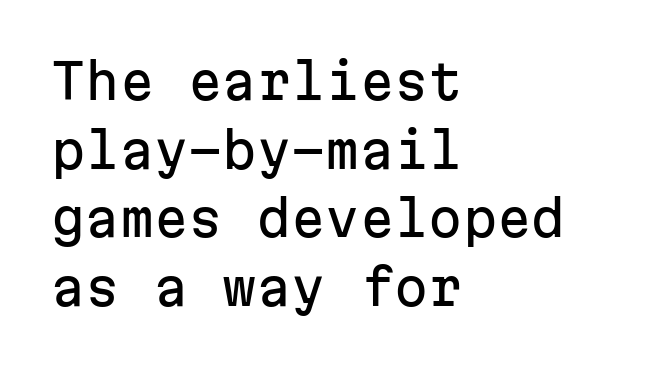
{"serif": "no", "italic": "no", "width": "normal", "stroke_contrast": "low", "x_height": "medium", "monospaced": "yes", "underline": "no", "align": "left", "line_spacing": "normal", "line_spacing_ratio": 1.4, "letter_spacing": "normal", "letter_spacing_em": 0.0, "glyph_px": 49}
